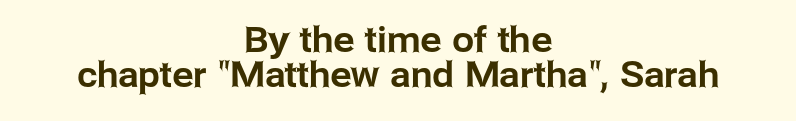
Decoration check: the copy has no underline. Each line is balanced around a shared central axis. The passage shown is typed in a proportional face where columns would drift. A typesetter would mark this as roman, not italic. Here the glyphs are tracked normally, forming tight word shapes.
